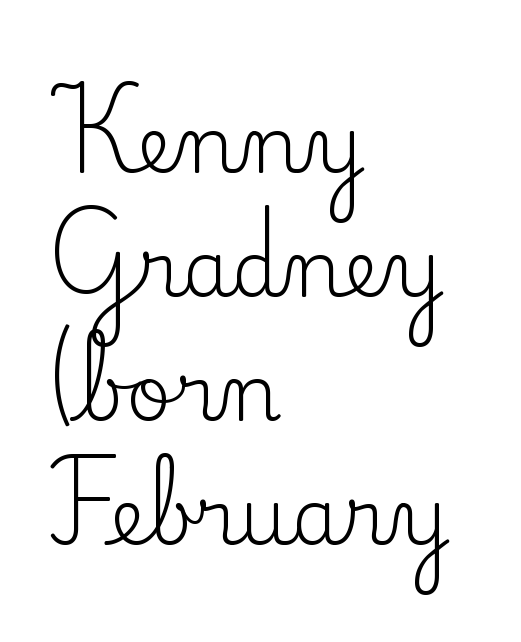
The lines sit at an ordinary, default distance from one another. Varying glyph widths throughout — classic text-font behaviour. Caption: face not bold, strokes unweighted. Descenders are the only things crossing below the line.
